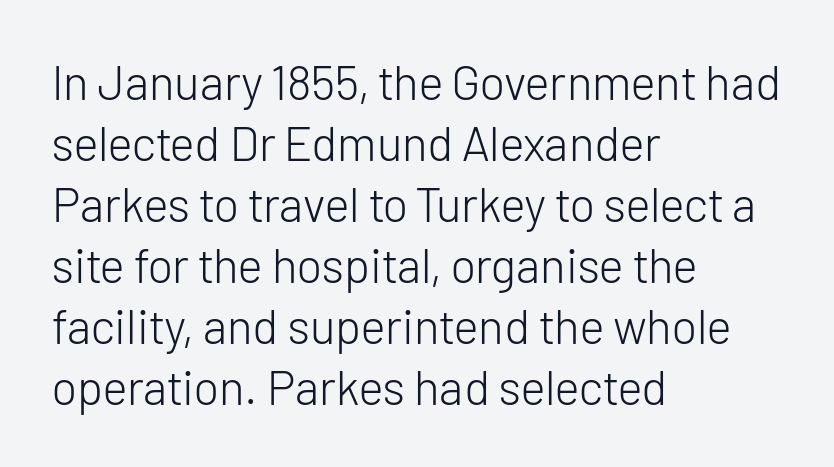
Q: Is the text bold? A: No.
Q: Is the text italic (slanted)? A: No, it is upright.
Q: Is the typeface a serif or a sans-serif typeface? A: Sans-serif.
Q: Is the text underlined? A: No.
Q: How is the paragraph aligned? A: Left-aligned.
Q: Is the spacing between letters normal or unusually wide? A: Normal.
Q: Is the spacing between lines tight, normal or loose? A: Normal.
Q: Width (condensed, normal, or wide)? A: Normal.
Q: Stroke contrast? A: Low.
Q: x-height? A: Medium.
Q: Monospaced? A: No.
